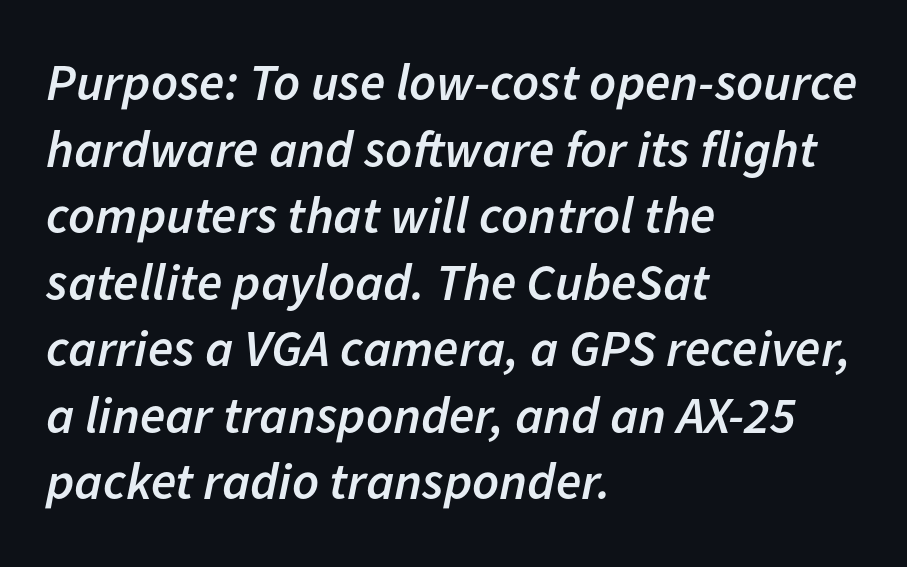
The setting favours the left margin, as ordinary paragraphs usually do. Is the letter spacing exaggerated? No — it looks like the ordinary default. The axis of the letterforms is tilted away from vertical. These lines are rendered in a variable-pitch font. Students, this is semibold: more ink than regular, less than bold. Evenly set lines give the paragraph a standard silhouette.
